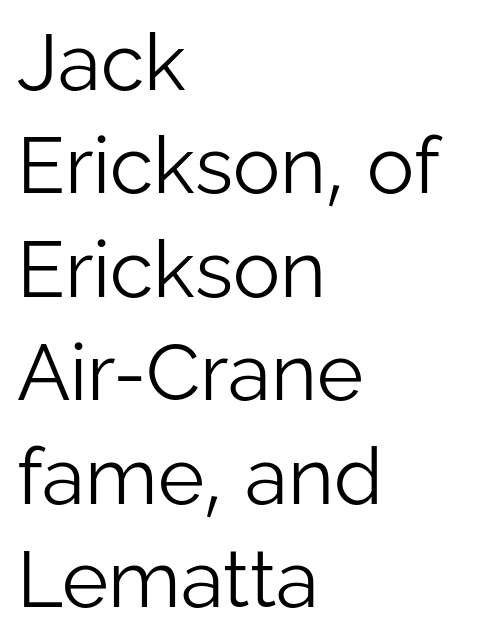
Q: Is the text bold? A: No.
Q: Is the text italic (slanted)? A: No, it is upright.
Q: Is the typeface a serif or a sans-serif typeface? A: Sans-serif.
Q: Is the text underlined? A: No.
Q: How is the paragraph aligned? A: Left-aligned.
Q: Is the spacing between letters normal or unusually wide? A: Normal.
Q: Is the spacing between lines tight, normal or loose? A: Normal.
Q: Width (condensed, normal, or wide)? A: Normal.
Q: Stroke contrast? A: Low.
Q: x-height? A: Medium.
Q: Monospaced? A: No.
